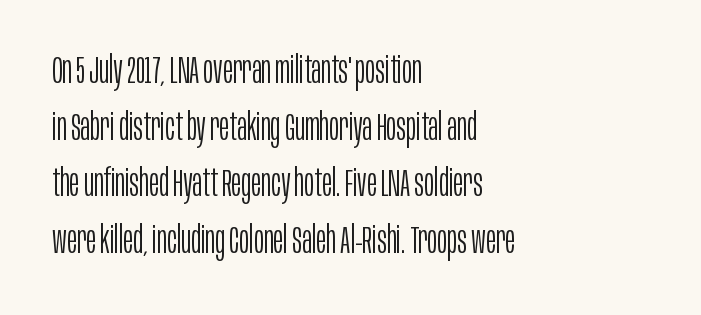
Line beginnings align vertically; line endings do not. The strip under each line holds only bare page. Honestly, the row spacing looks completely unremarkable. You can tell from the bare stems that sans-serif type was used. Ink coverage per letter is moderate at most. Students, note that the glyphs here touch the page at normal intervals.
